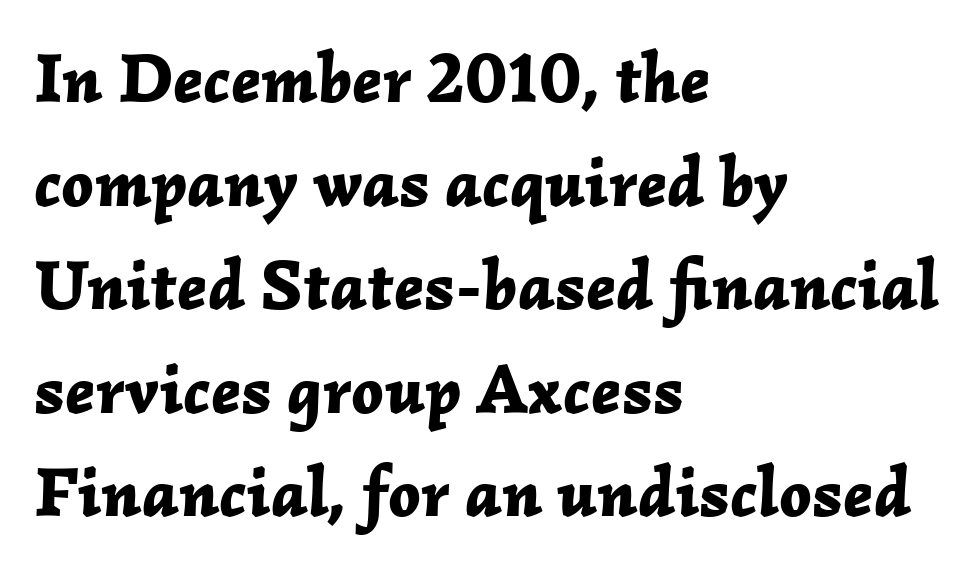
Q: Is the text bold? A: Yes.
Q: Is the text italic (slanted)? A: Yes, it leans right by about 2 degrees.
Q: Is the text underlined? A: No.
Q: How is the paragraph aligned? A: Left-aligned.
Q: Is the spacing between letters normal or unusually wide? A: Normal.
Q: Is the spacing between lines tight, normal or loose? A: Normal.
Q: Width (condensed, normal, or wide)? A: Normal.
Q: Stroke contrast? A: Low.
Q: x-height? A: Medium.
Q: Monospaced? A: No.
